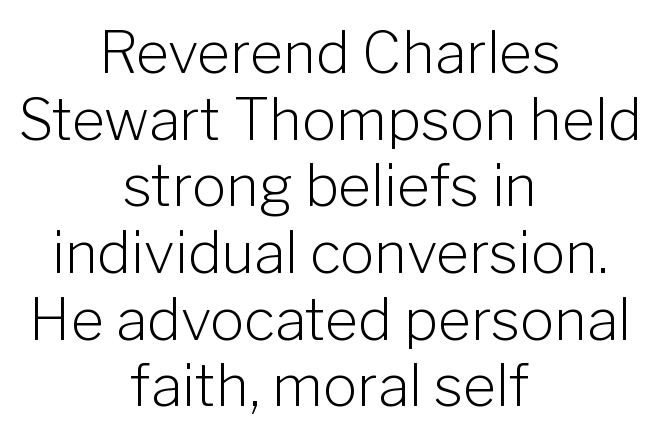
The image shows 57 px light sans-serif type, upright; set centered, line spacing 1.17x, normal letter spacing, not underlined; low stroke contrast and a medium x-height.
